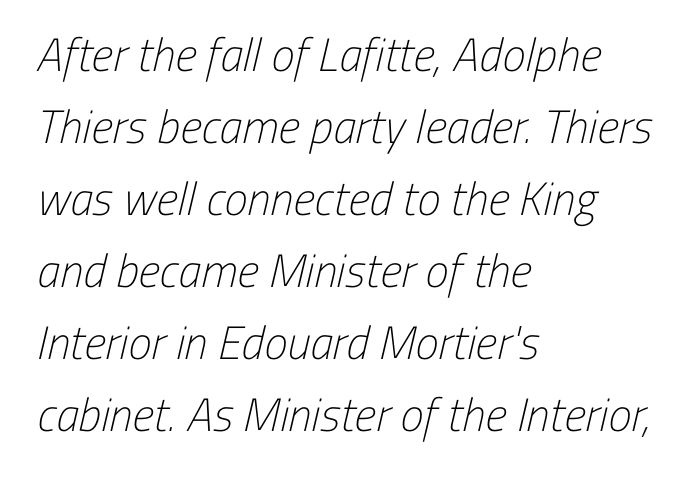
{"serif": "no", "bold": "no", "weight": "light", "width": "condensed", "stroke_contrast": "low", "x_height": "medium", "monospaced": "no", "underline": "no", "align": "left", "line_spacing": "normal", "line_spacing_ratio": 1.53, "letter_spacing": "normal", "letter_spacing_em": 0.0, "glyph_px": 47}
